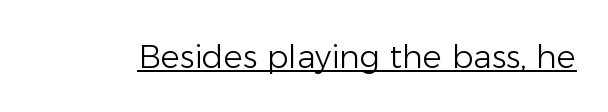
{"serif": "no", "italic": "no", "bold": "no", "weight": "light", "width": "normal", "stroke_contrast": "low", "x_height": "medium", "monospaced": "no", "underline": "yes", "letter_spacing": "normal", "letter_spacing_em": 0.0, "glyph_px": 32}
